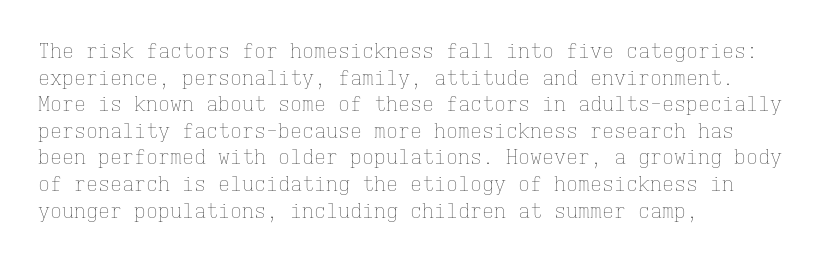
Does the copy run flush right? No — it runs flush left. The block of text has a typical density, with ordinary space between rows. This sample uses plain, unmodified letter spacing. The zone under the glyphs is completely vacant. A roman cut, with each character standing at attention. Stem width sits at or under what a default text font uses.
